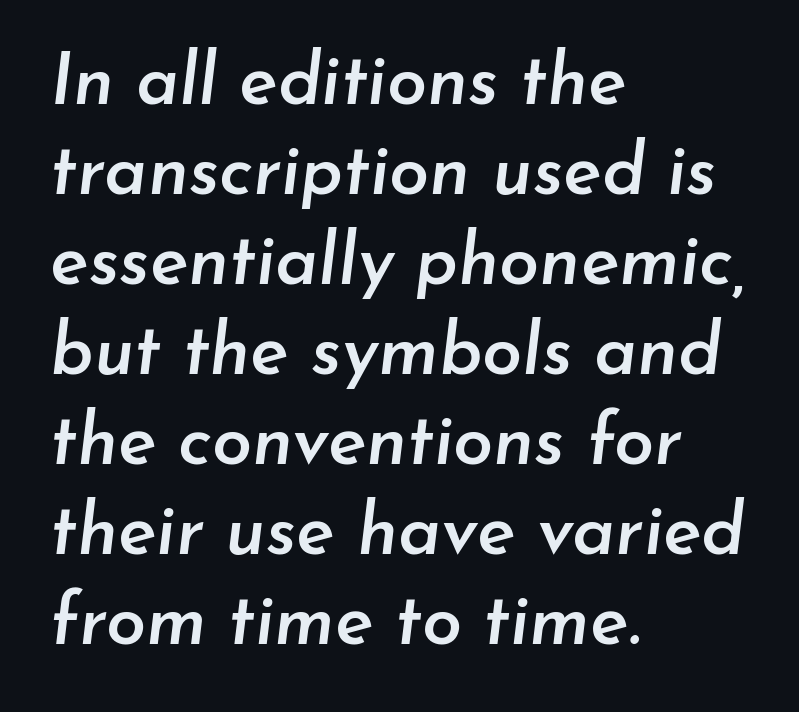
The letters advance in unequal steps, a hallmark of proportional type. A student would call this left alignment; a typographer would say flush left, rag right. Semibold letterforms, between regular and bold. Honestly, the row spacing looks completely unremarkable. Honestly, the letter spacing is just normal — you wouldn't notice it.
